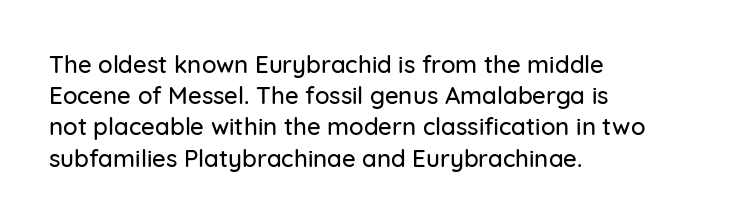
{"italic": "no", "underline": "no", "align": "left", "line_spacing": "normal", "line_spacing_ratio": 1.3, "letter_spacing": "normal", "letter_spacing_em": 0.0, "glyph_px": 24}
